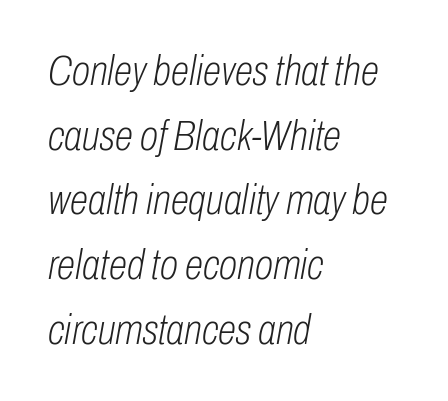
Q: Is the text bold? A: No.
Q: Is the text italic (slanted)? A: Yes, it leans right by about 10 degrees.
Q: Is the text underlined? A: No.
Q: How is the paragraph aligned? A: Left-aligned.
Q: Is the spacing between letters normal or unusually wide? A: Normal.
Q: Is the spacing between lines tight, normal or loose? A: Normal.
Q: Width (condensed, normal, or wide)? A: Condensed.
Q: Stroke contrast? A: Low.
Q: x-height? A: Medium.
Q: Monospaced? A: No.
